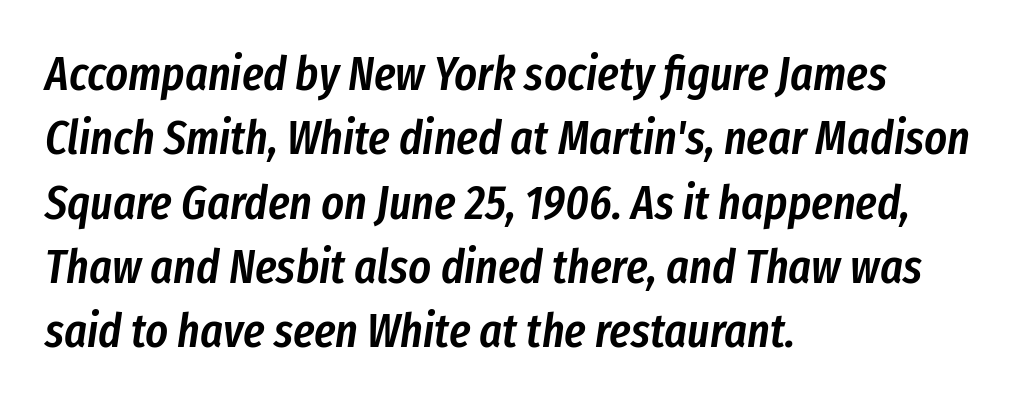
The space beneath each line is pristine and unruled. Italic? Definitely — the glyphs are oblique. This sample uses plain, unmodified letter spacing. Proportional: the letters do not fall into vertical columns. Teacher's note: observe the even left margin — that is flush-left alignment.
